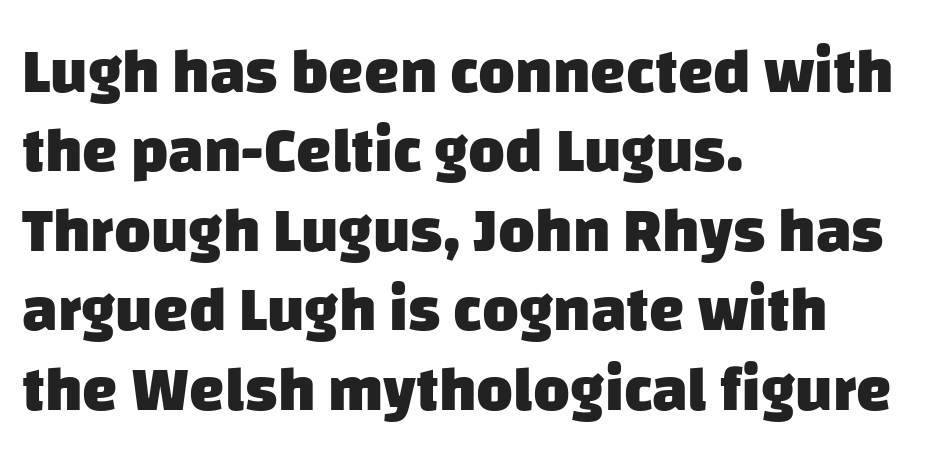
{"serif": "no", "bold": "yes", "weight": "heavy", "width": "normal", "stroke_contrast": "low", "x_height": "large", "monospaced": "no", "underline": "no", "align": "left", "line_spacing": "normal", "line_spacing_ratio": 1.26, "letter_spacing": "normal", "letter_spacing_em": 0.0, "glyph_px": 63}
